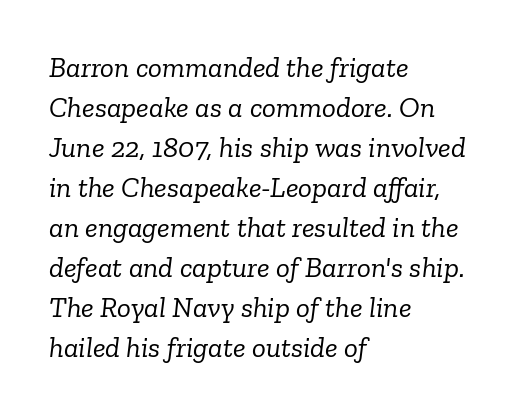
The image shows 29 px light serif type, italic (leaning right); set left-aligned, normal line spacing (1.38x), normal letter spacing, not underlined; low stroke contrast and a medium x-height.
